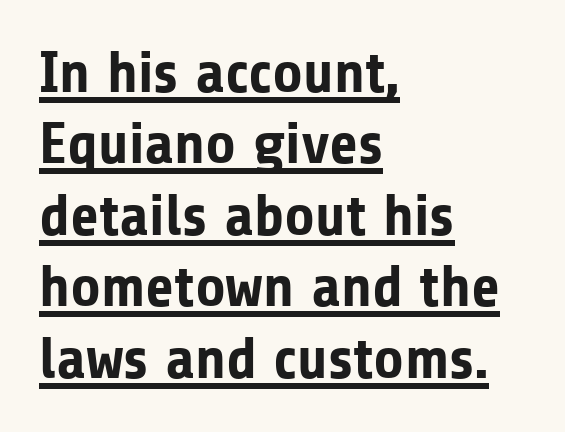
This is underlined copy, the kind a proofreader might mark for attention. Note: no serifs on the glyphs. No italicization has been applied; the sample stays upright. Set as a true bold cut, around the 700 mark. Default kerning and tracking; the words read as compact shapes. In CSS terms this would be text-align: left.
